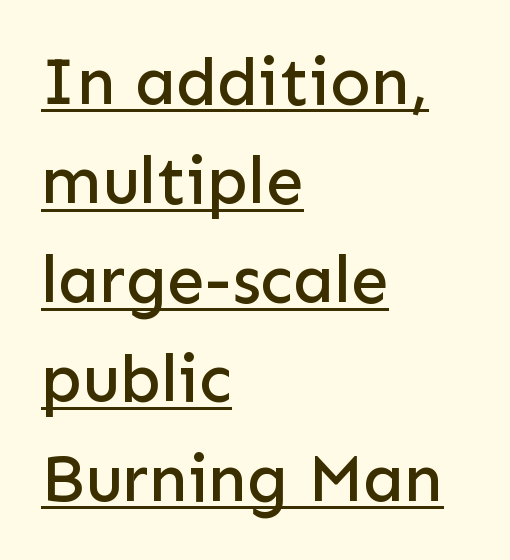
The image shows 67 px sans-serif type, upright; set left-aligned, normal line spacing (1.48x), normal letter spacing, underlined; low stroke contrast and a medium x-height.
